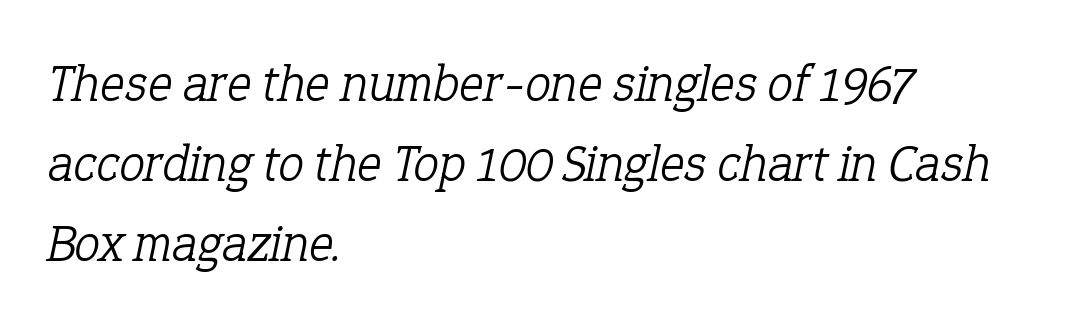
{"serif": "yes", "italic": "yes", "lean": "right", "slant_degrees": 12, "bold": "no", "weight": "light", "width": "normal", "stroke_contrast": "low", "x_height": "medium", "monospaced": "no", "underline": "no", "align": "left", "line_spacing": "normal", "line_spacing_ratio": 1.54, "letter_spacing": "normal", "letter_spacing_em": 0.0, "glyph_px": 52}
